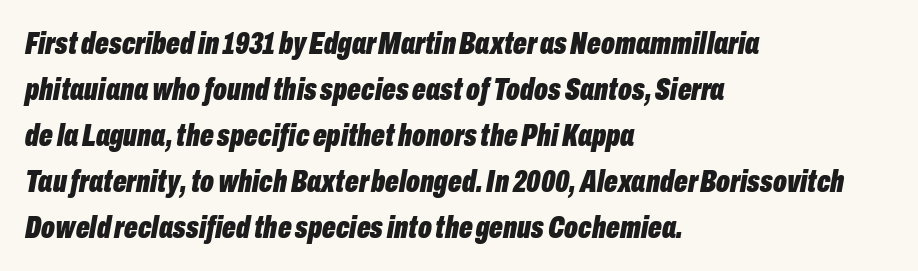
The image shows 32 px bold, condensed type, italic (leaning right); set left-aligned, normal line spacing (1.44x), normal letter spacing, not underlined; low stroke contrast and a medium x-height.
